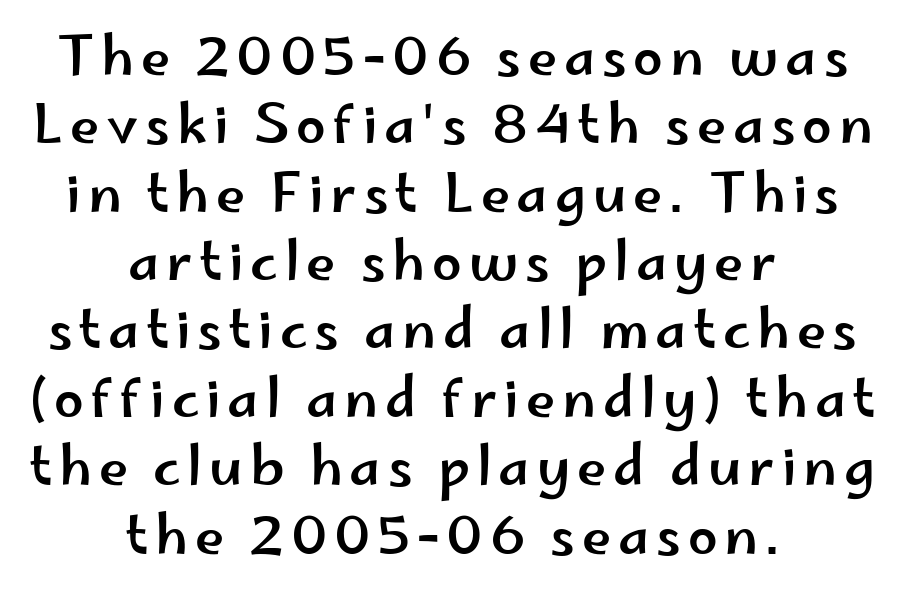
The image shows 53 px wide sans-serif type, upright; set centered, normal line spacing (1.29x), not underlined; low stroke contrast and a small x-height.
